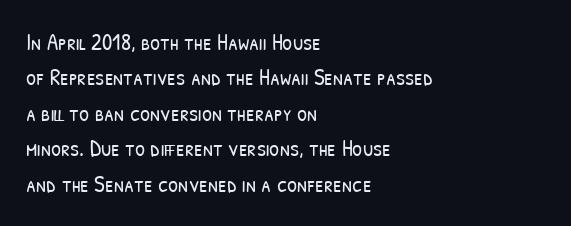
Q: Is the text bold? A: No.
Q: Is the text underlined? A: No.
Q: How is the paragraph aligned? A: Left-aligned.
Q: Is the spacing between letters normal or unusually wide? A: Normal.
Q: Is the spacing between lines tight, normal or loose? A: Normal.
